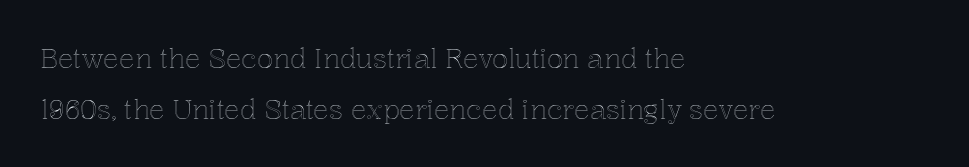
The image shows 26 px text type, upright; set left-aligned, loose line spacing (1.96x), normal letter spacing, not underlined.
